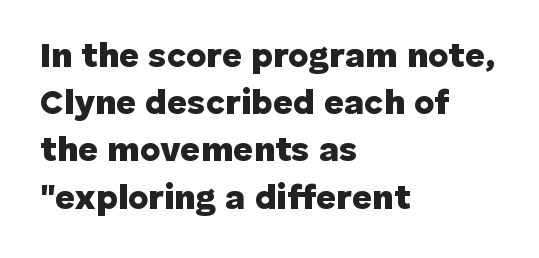
Lines of text with bare space underneath. Looks like regular typesetting: each glyph gets only the width it needs. If you drew a ruler down the left edge, every line would touch it. The line-height multiplier appears to be the usual default. I'd describe the lettering as bold — thick and assertive.
